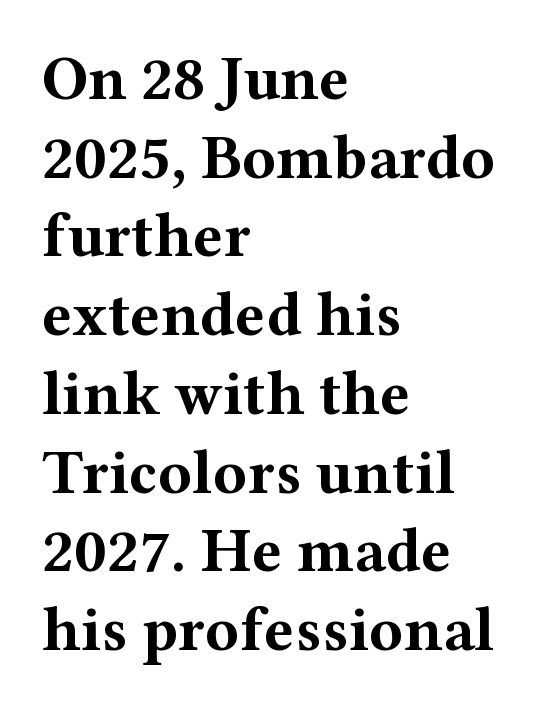
The foot of each line stays bare and open. If you drew a ruler down the left edge, every line would touch it. Caption: bold face, heavy strokes. Horizontal bands of white between lines are of average thickness. Caption: standard tracking, unaltered.
